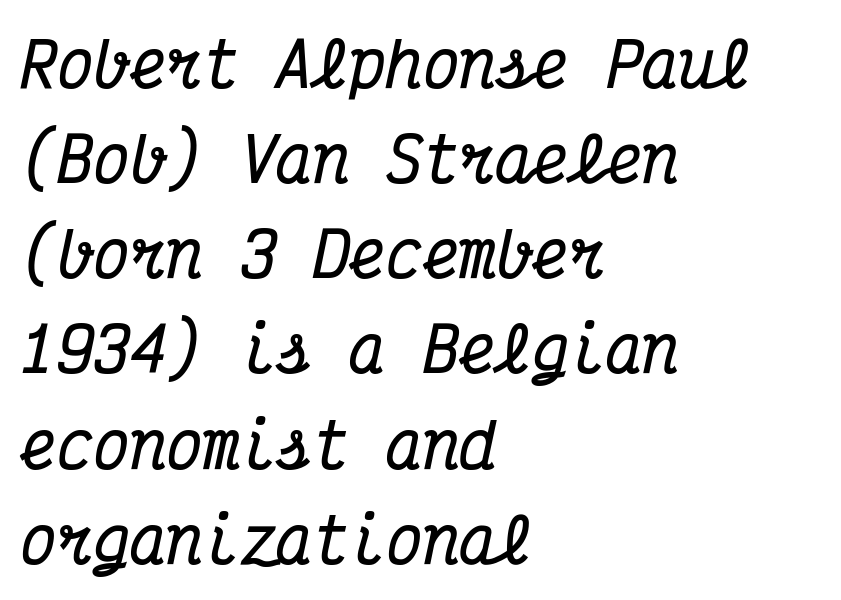
Q: Is the text bold? A: Yes.
Q: Is the text italic (slanted)? A: Yes, it leans right by about 12 degrees.
Q: Is the typeface a serif or a sans-serif typeface? A: Serif.
Q: Is the text underlined? A: No.
Q: How is the paragraph aligned? A: Left-aligned.
Q: Is the spacing between letters normal or unusually wide? A: Normal.
Q: Is the spacing between lines tight, normal or loose? A: Normal.
Q: Width (condensed, normal, or wide)? A: Condensed.
Q: Stroke contrast? A: Medium.
Q: x-height? A: Medium.
Q: Monospaced? A: Yes.
